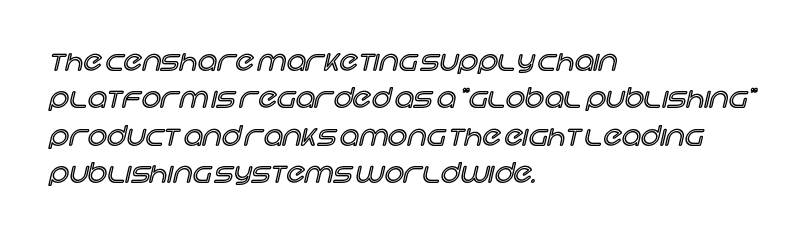
Q: Is the text italic (slanted)? A: Yes.
Q: Is the text underlined? A: No.
Q: How is the paragraph aligned? A: Left-aligned.
Q: Is the spacing between letters normal or unusually wide? A: Normal.
Q: Is the spacing between lines tight, normal or loose? A: Normal.
